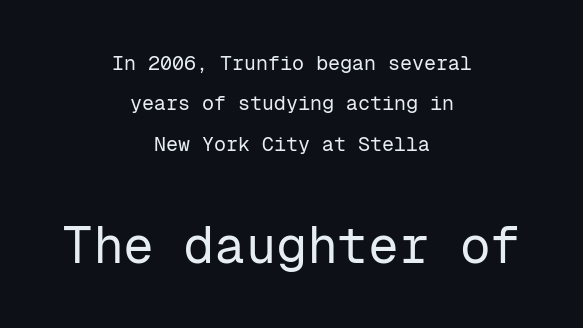
The image shows 51 px regular-weight sans-serif type, upright, monospaced; set centered, loose line spacing (2.02x), normal letter spacing, not underlined; the second (bottom) block is 2.55x larger; low stroke contrast and a medium x-height.
